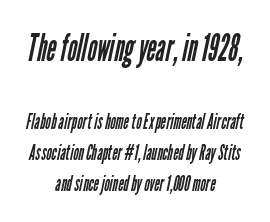
{"serif": "no", "bold": "no", "weight": "regular", "width": "condensed", "stroke_contrast": "low", "x_height": "medium", "monospaced": "no", "underline": "no", "align": "center", "line_spacing": "normal", "line_spacing_ratio": 1.47, "letter_spacing": "normal", "letter_spacing_em": 0.0, "larger_block": "first", "size_ratio": 1.76, "glyph_px": 37}
